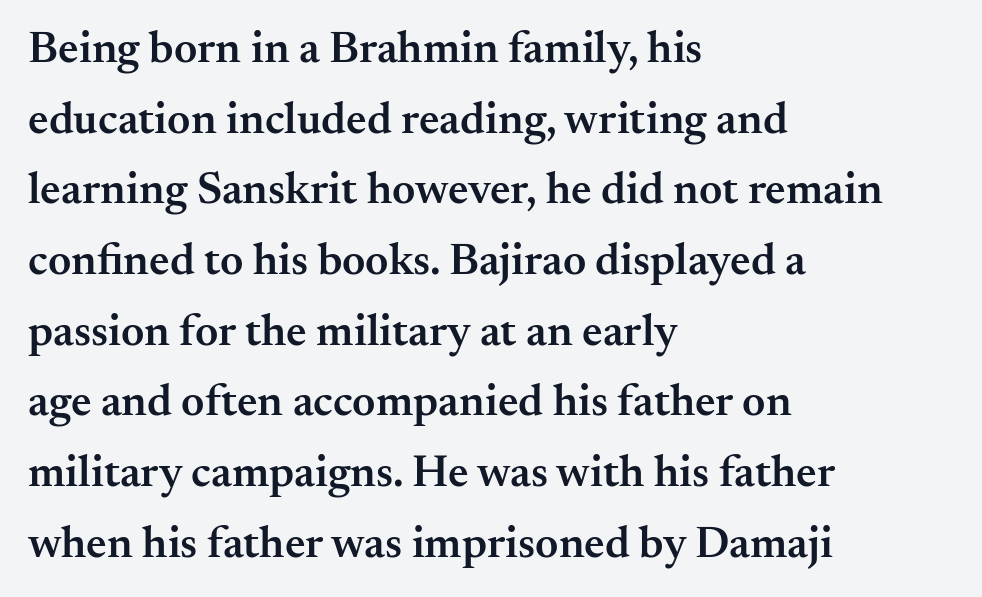
{"serif": "yes", "italic": "no", "bold": "semi", "weight": "semibold", "width": "normal", "stroke_contrast": "medium", "x_height": "small", "monospaced": "no", "underline": "no", "align": "left", "line_spacing": "normal", "line_spacing_ratio": 1.57, "letter_spacing": "normal", "letter_spacing_em": 0.0, "glyph_px": 45}
